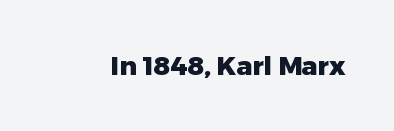
Q: Is the text bold? A: Yes.
Q: Is the text italic (slanted)? A: No, it is upright.
Q: Is the text underlined? A: No.
Q: Is the spacing between letters normal or unusually wide? A: Normal.
